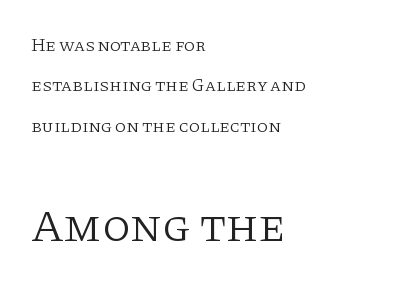
{"serif": "yes", "italic": "no", "bold": "no", "weight": "light", "width": "normal", "stroke_contrast": "low", "x_height": "large", "monospaced": "no", "underline": "no", "align": "left", "line_spacing": "loose", "line_spacing_ratio": 2.25, "letter_spacing": "normal", "letter_spacing_em": 0.0, "larger_block": "second", "size_ratio": 2.56, "glyph_px": 46}
